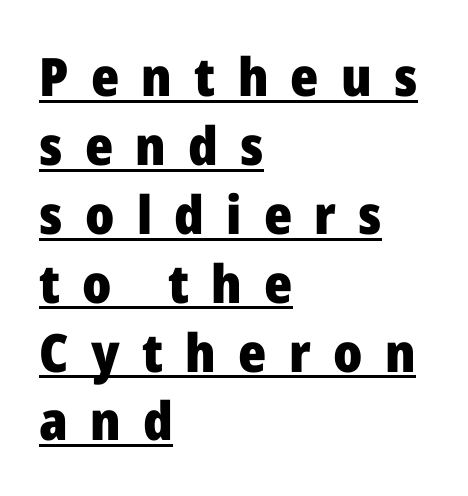
{"serif": "no", "italic": "no", "bold": "yes", "weight": "heavy", "width": "normal", "stroke_contrast": "low", "x_height": "medium", "monospaced": "no", "underline": "yes", "align": "left", "line_spacing": "normal", "line_spacing_ratio": 1.3, "letter_spacing": "wide", "letter_spacing_em": 0.42, "glyph_px": 53}
